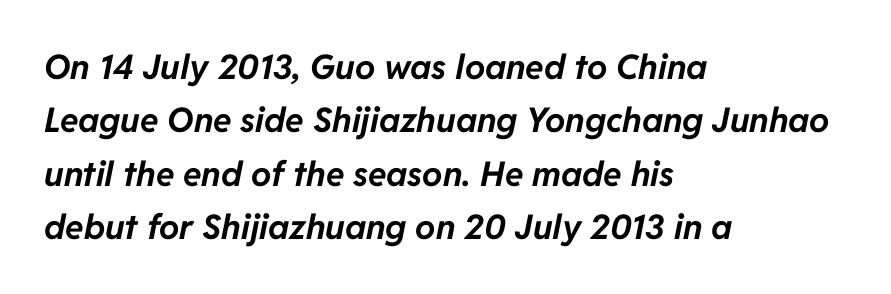
The image shows 34 px bold type, italic (leaning right); set left-aligned, normal line spacing (1.57x), normal letter spacing, not underlined; low stroke contrast and a medium x-height.
